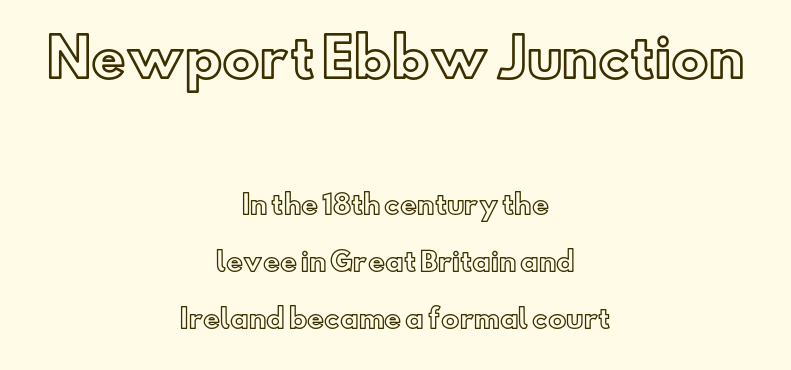
Bigger letters appear in the top chunk; the bottom chunk is reduced. Summary of vertical rhythm: relaxed, with wide interline spacing. Every row of glyphs is offset so its center matches the block's center. What stands out about the letter spacing? Nothing — it is the standard amount.
